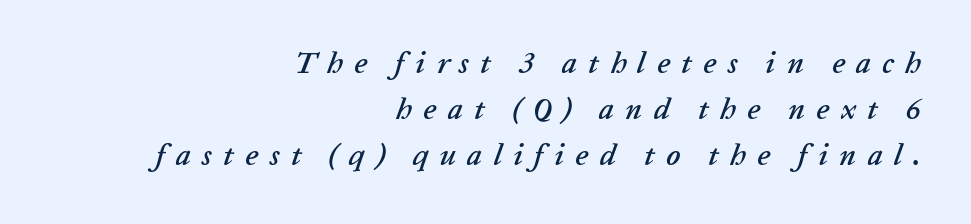
Is this a fixed-width face? No — the glyphs have proportional, varying widths. How would I describe the line gaps? Plain and ordinary. Compared with ordinary roman type, these characters are visibly tilted. A clean baseline with only descenders dipping below it. The text block is weighted toward the right margin, trailing off unevenly leftward. The type is letterspaced generously, with wide tracking.
